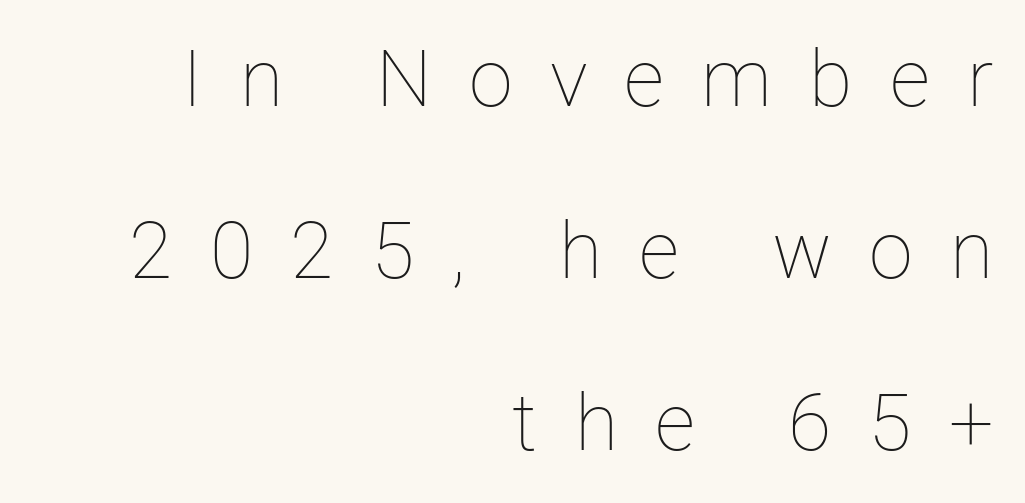
The image shows 79 px thin type, upright; set right-aligned, loose line spacing (2.18x), unusually wide letter spacing (+0.47 em), not underlined; low stroke contrast and a medium x-height.
